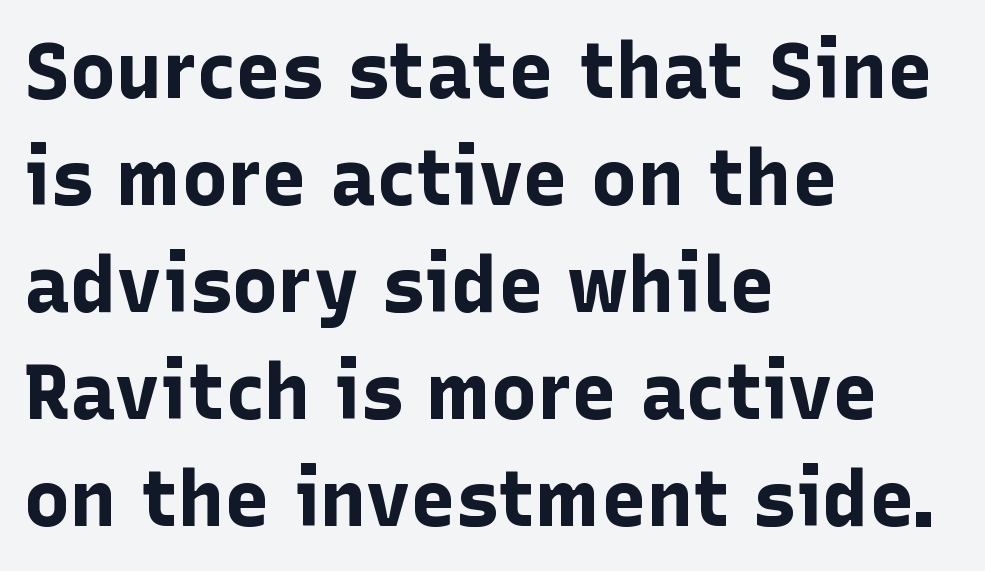
The axis of the letterforms is exactly vertical. Horizontally, the lines are justified to the leading edge only. The strokes are fattened all the way to bold. The passage shown has conventional tracking throughout.
